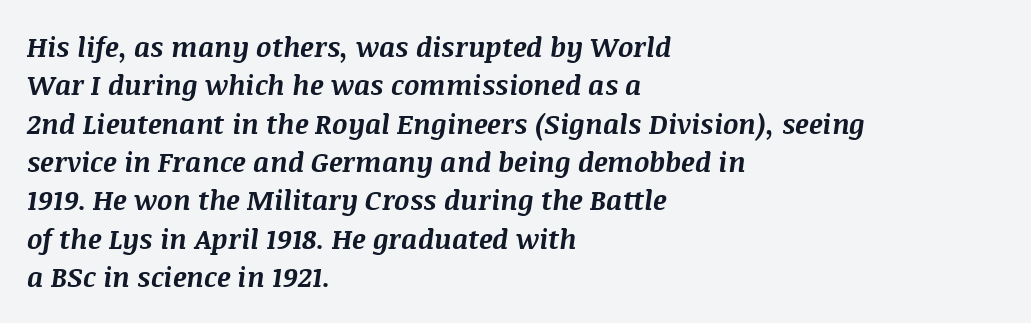
The image shows 27 px bold type, italic (leaning right); set left-aligned, normal line spacing (1.42x), normal letter spacing, not underlined.
